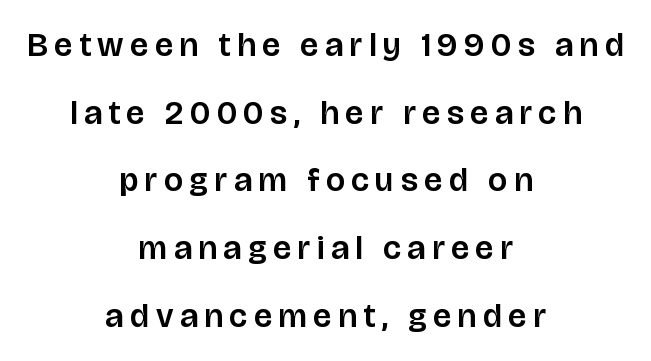
In terms of leading, this rendering errs on the spacious side. Words appear elongated and porous because spacing is wide. Is there any slant? The stems are plumb. This rendering features lettering with no underline.
